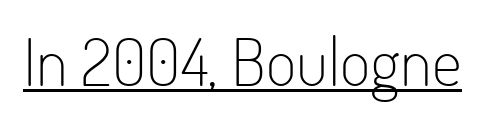
The image shows 66 px light, condensed sans-serif type, upright; set normal letter spacing, underlined; low stroke contrast and a small x-height.
